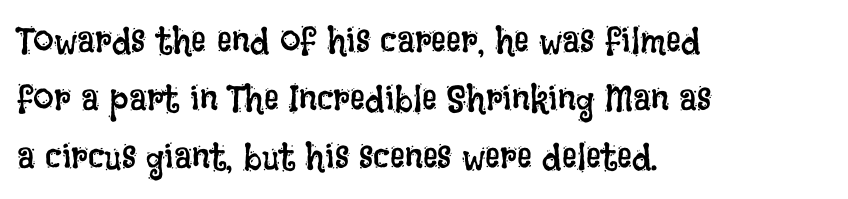
The image shows 37 px regular-weight, condensed type, upright; set left-aligned, normal line spacing (1.57x), normal letter spacing, not underlined; low stroke contrast and a large x-height.
